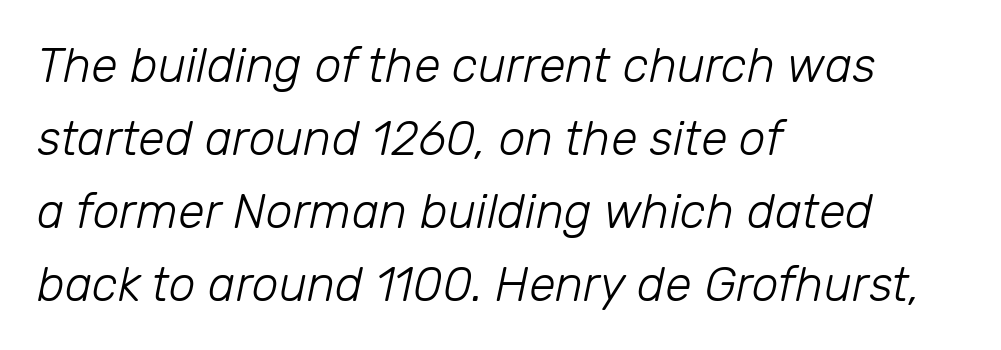
Q: Is the text bold? A: No.
Q: Is the text italic (slanted)? A: Yes, it leans right by about 12 degrees.
Q: Is the text underlined? A: No.
Q: How is the paragraph aligned? A: Left-aligned.
Q: Is the spacing between letters normal or unusually wide? A: Normal.
Q: Is the spacing between lines tight, normal or loose? A: Normal.
Q: Width (condensed, normal, or wide)? A: Normal.
Q: Stroke contrast? A: Low.
Q: x-height? A: Medium.
Q: Monospaced? A: No.
